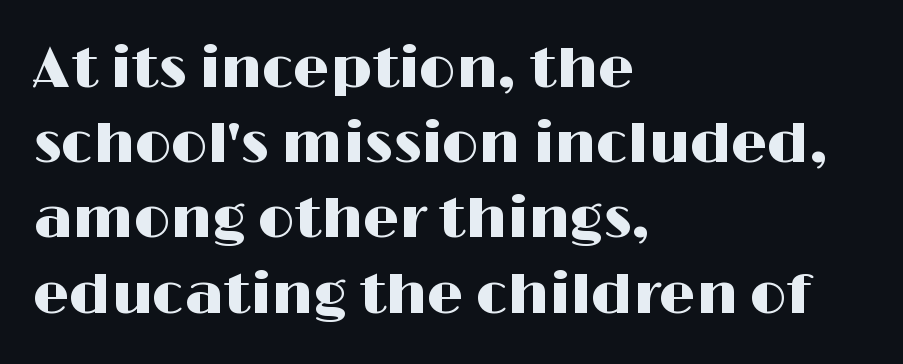
{"serif": "no", "italic": "no", "width": "wide", "stroke_contrast": "high", "x_height": "medium", "monospaced": "no", "underline": "no", "align": "left", "line_spacing": "normal", "line_spacing_ratio": 1.32, "letter_spacing": "normal", "letter_spacing_em": 0.0, "glyph_px": 57}
